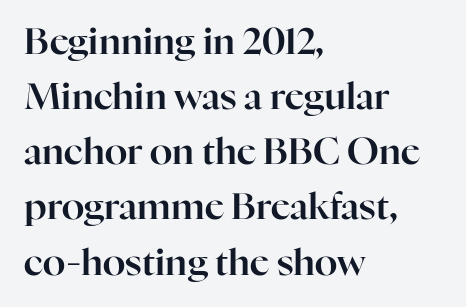
The image shows 37 px serif type, upright; set left-aligned, normal line spacing (1.49x), normal letter spacing, not underlined; high stroke contrast and a medium x-height.
